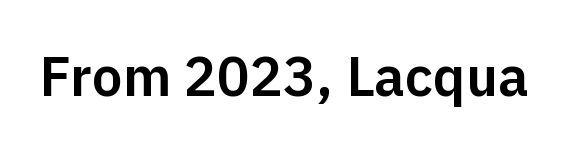
{"serif": "no", "italic": "no", "width": "normal", "stroke_contrast": "low", "x_height": "medium", "monospaced": "no", "underline": "no", "letter_spacing": "normal", "letter_spacing_em": 0.0, "glyph_px": 55}
